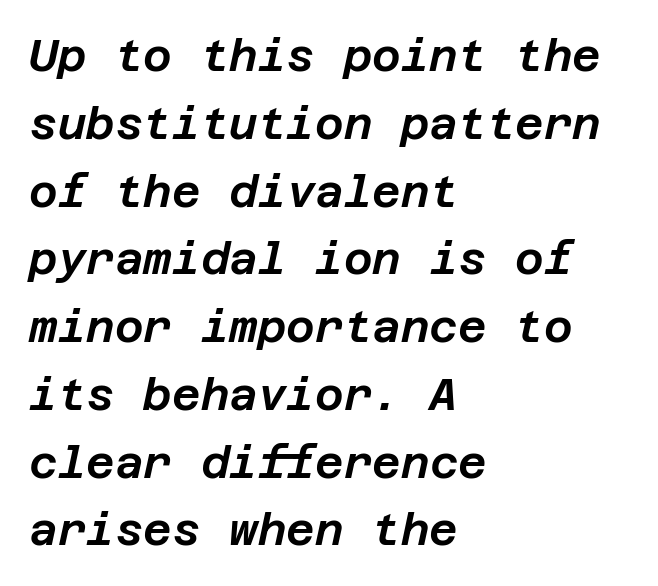
Q: Is the text italic (slanted)? A: Yes, it leans right by about 12 degrees.
Q: Is the text underlined? A: No.
Q: How is the paragraph aligned? A: Left-aligned.
Q: Is the spacing between letters normal or unusually wide? A: Normal.
Q: Is the spacing between lines tight, normal or loose? A: Normal.
Q: Width (condensed, normal, or wide)? A: Normal.
Q: Stroke contrast? A: Low.
Q: x-height? A: Large.
